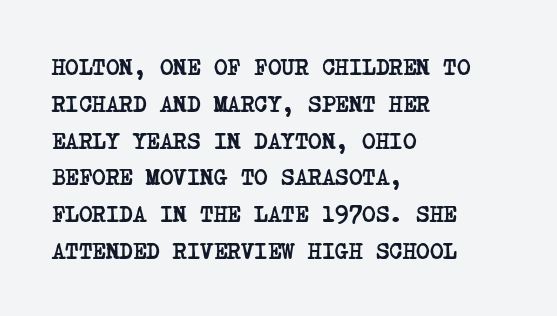
The image shows 23 px bold type; set left-aligned, normal line spacing (1.6x), normal letter spacing, not underlined.
